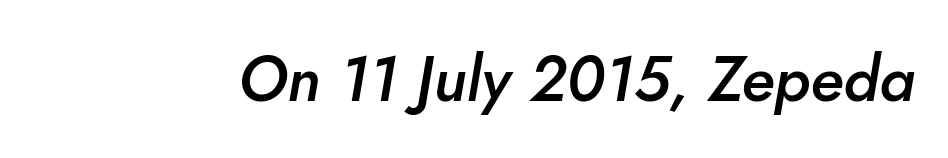
Q: Is the text bold? A: Semi-bold.
Q: Is the text italic (slanted)? A: Yes, it leans right by about 5 degrees.
Q: Is the text underlined? A: No.
Q: Is the spacing between letters normal or unusually wide? A: Normal.
Q: Width (condensed, normal, or wide)? A: Normal.
Q: Stroke contrast? A: Low.
Q: x-height? A: Small.
Q: Monospaced? A: No.
